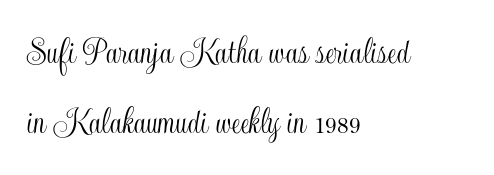
The image shows 40 px condensed type; set left-aligned, line spacing 1.76x, normal letter spacing, not underlined; a small x-height.
